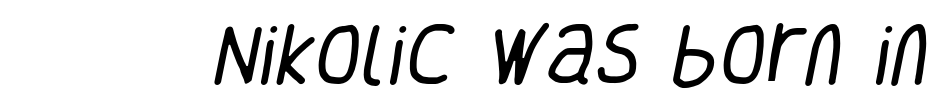
The weight tops out at a normal text grade. This rendering employs a face without finishing strokes, i.e., a sans-serif. These lines are rendered in a variable-pitch font. A clean baseline with only descenders dipping below it. The passage shown has conventional tracking throughout.
